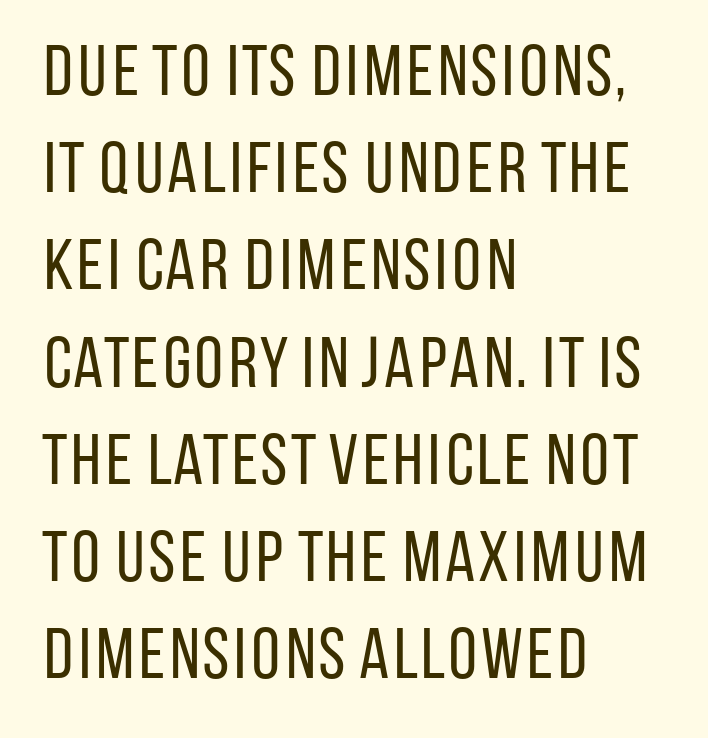
The face used here is proportionally spaced, like ordinary book or web type. Descenders hang freely into open space. Notice how descenders clear the ascenders below comfortably — that's standard leading. Reading down the block, your eye returns to a fixed left position each line. Italic: no, the glyphs are upright roman.
